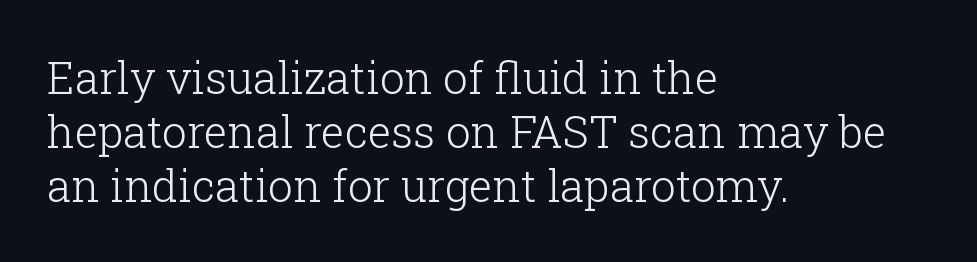
Is this a fixed-width face? No — the glyphs have proportional, varying widths. A classic flush-left, rag-right setting is used for this passage. Stems here are at most as thick as an everyday book face. This is serif lettering, the kind often seen in printed books.
